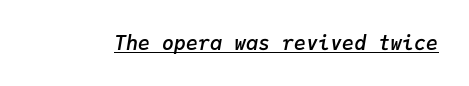
{"italic": "yes", "lean": "right", "slant_degrees": 9, "bold": "semi", "underline": "yes", "letter_spacing": "normal", "letter_spacing_em": 0.0, "glyph_px": 20}
